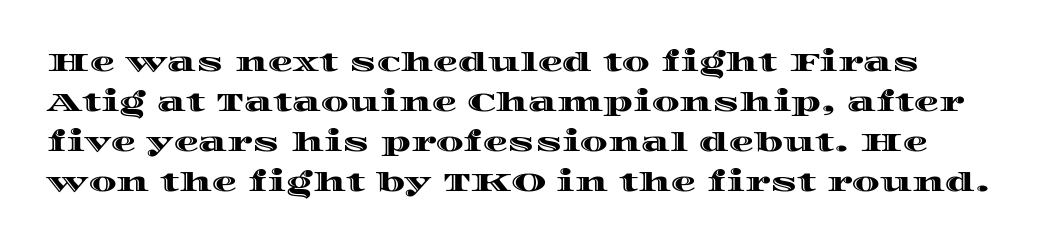
Q: Is the text italic (slanted)? A: No, it is upright.
Q: Is the text underlined? A: No.
Q: Is the spacing between letters normal or unusually wide? A: Normal.
Q: Is the spacing between lines tight, normal or loose? A: Normal.
